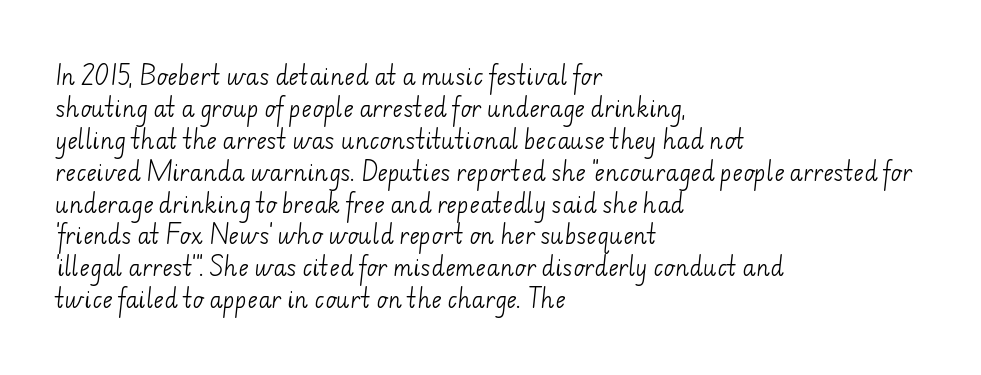
All the whitespace from short lines collects on the right. The specimen omits any rule beneath the text block's lines. No extra tracking has been applied to these lines. The weight would be labelled regular, book, light, or lighter still.
